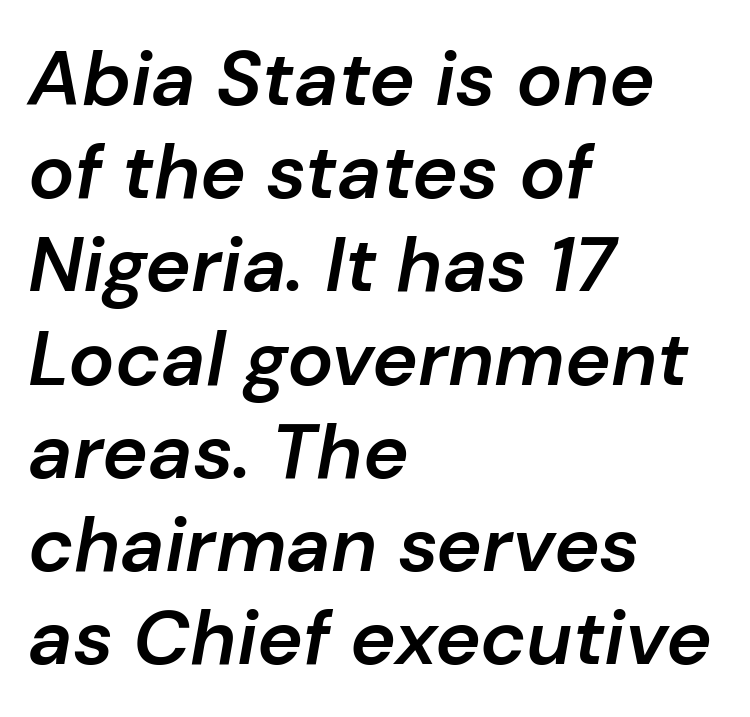
Q: Is the text bold? A: Semi-bold.
Q: Is the text italic (slanted)? A: Yes, it leans right by about 10 degrees.
Q: Is the text underlined? A: No.
Q: How is the paragraph aligned? A: Left-aligned.
Q: Is the spacing between letters normal or unusually wide? A: Normal.
Q: Width (condensed, normal, or wide)? A: Normal.
Q: Stroke contrast? A: Low.
Q: x-height? A: Medium.
Q: Monospaced? A: No.
